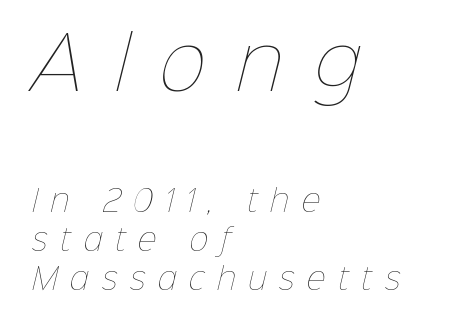
Q: Is the text bold? A: No.
Q: Is the text underlined? A: No.
Q: How is the paragraph aligned? A: Left-aligned.
Q: Is the spacing between letters normal or unusually wide? A: Unusually wide.
Q: Is the spacing between lines tight, normal or loose? A: Normal.
Q: Which block of text is set in a larger size, the first (top) or the second (bottom)? A: The first (top) one.
Q: Width (condensed, normal, or wide)? A: Normal.
Q: Stroke contrast? A: Low.
Q: x-height? A: Medium.
Q: Monospaced? A: No.
